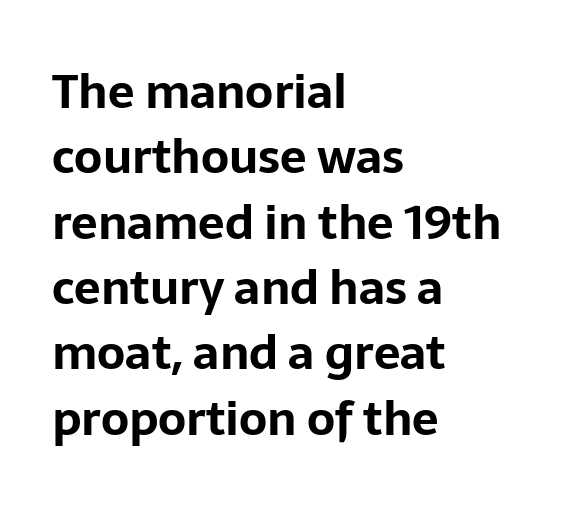
Q: Is the text bold? A: Yes.
Q: Is the text italic (slanted)? A: No, it is upright.
Q: Is the typeface a serif or a sans-serif typeface? A: Sans-serif.
Q: Is the text underlined? A: No.
Q: How is the paragraph aligned? A: Left-aligned.
Q: Is the spacing between letters normal or unusually wide? A: Normal.
Q: Is the spacing between lines tight, normal or loose? A: Normal.
Q: Width (condensed, normal, or wide)? A: Normal.
Q: Stroke contrast? A: Low.
Q: x-height? A: Medium.
Q: Monospaced? A: No.
